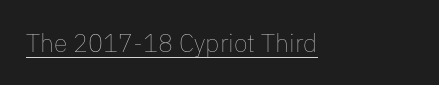
Q: Is the text bold? A: No.
Q: Is the text italic (slanted)? A: No, it is upright.
Q: Is the text underlined? A: Yes.
Q: Is the spacing between letters normal or unusually wide? A: Normal.
